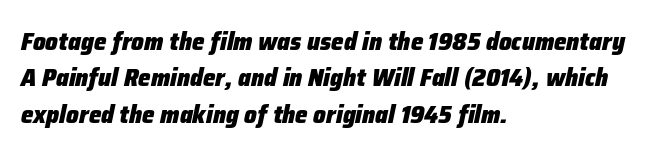
The image shows 25 px bold type, italic (leaning right); set left-aligned, normal line spacing (1.46x), normal letter spacing, not underlined.
